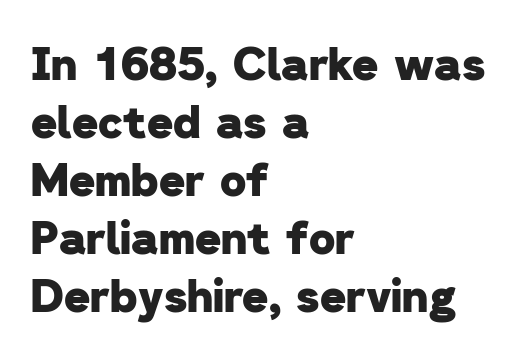
{"serif": "no", "bold": "yes", "weight": "heavy", "width": "normal", "stroke_contrast": "low", "x_height": "medium", "monospaced": "no", "underline": "no", "align": "left", "line_spacing": "normal", "line_spacing_ratio": 1.29, "letter_spacing": "normal", "letter_spacing_em": 0.0, "glyph_px": 45}
